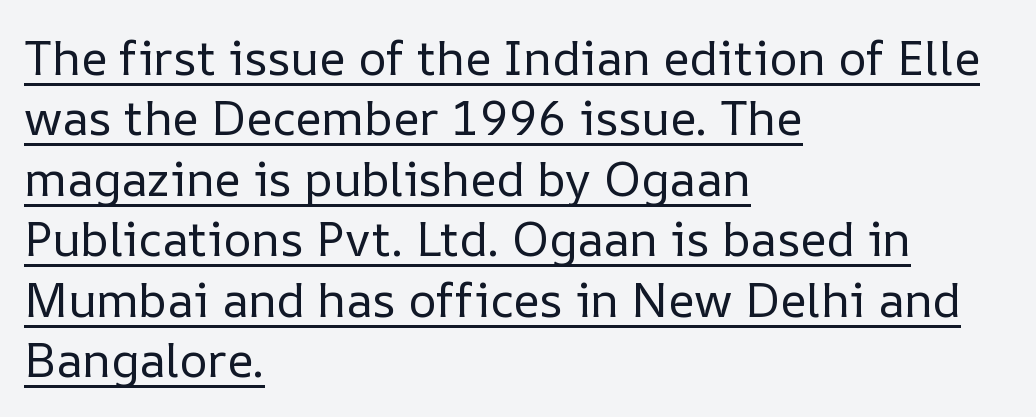
{"italic": "no", "bold": "no", "weight": "regular", "width": "normal", "stroke_contrast": "low", "x_height": "medium", "monospaced": "no", "underline": "yes", "align": "left", "line_spacing": "normal", "line_spacing_ratio": 1.26, "letter_spacing": "normal", "letter_spacing_em": 0.0, "glyph_px": 48}
